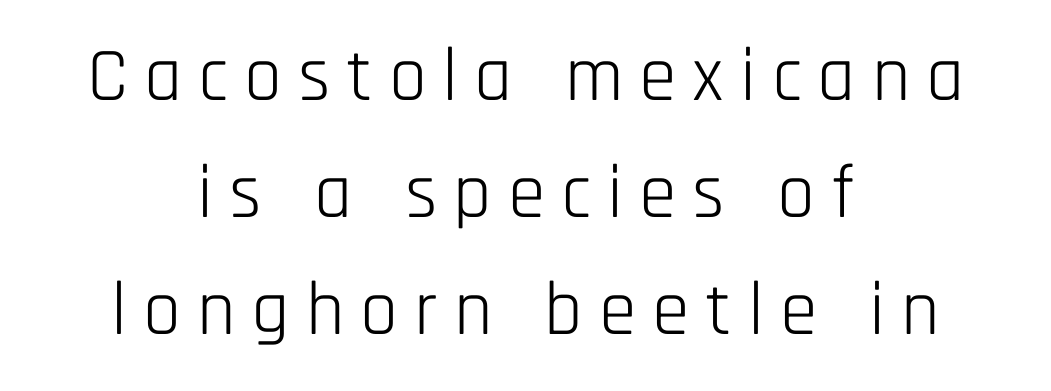
The image shows 76 px light, condensed sans-serif type, upright; set centered, normal line spacing (1.54x), unusually wide letter spacing (+0.21 em), not underlined; low stroke contrast and a large x-height.
